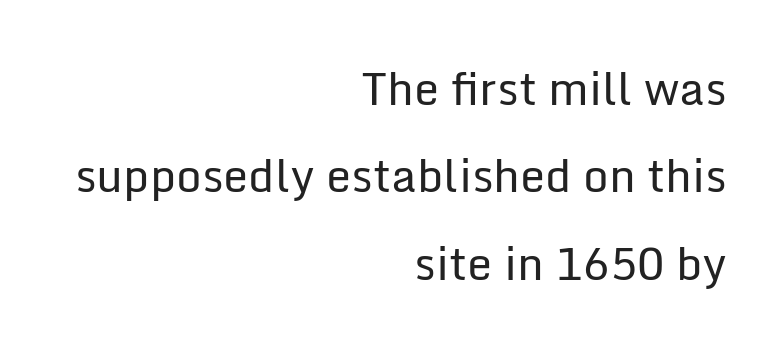
The letters carry no serifs — their stems end cleanly without finishing strokes. The block of text is sparse from top to bottom, with ample space between rows. This sample has the flowing, uneven cadence of proportional lettering. A bare baseline throughout the passage.
